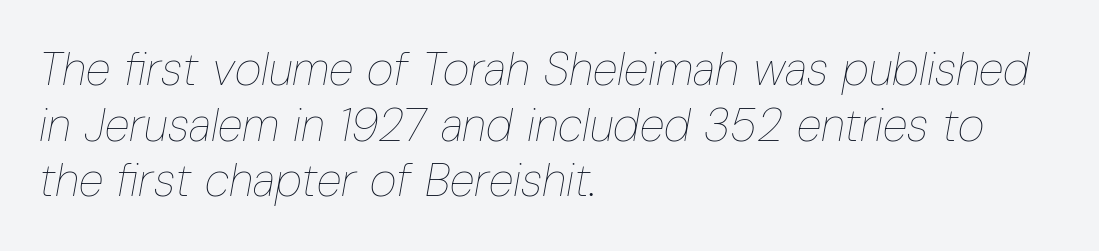
Style check: oblique. Quick note: underline off. Varying glyph widths throughout — classic text-font behaviour. The font sits on the lighter half of the weight spectrum, regular included. In terms of letterspacing, this is plain default setting. Alignment: flush left.
